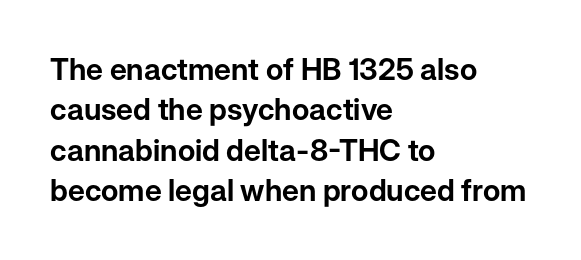
{"serif": "no", "italic": "no", "width": "normal", "stroke_contrast": "low", "x_height": "medium", "monospaced": "no", "underline": "no", "align": "left", "line_spacing": "normal", "line_spacing_ratio": 1.35, "letter_spacing": "normal", "letter_spacing_em": 0.0, "glyph_px": 30}
